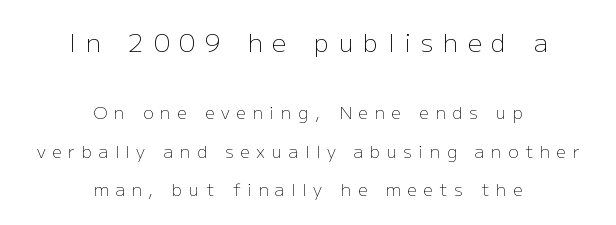
The upper block of text is set noticeably larger than the block beneath it. This rendering uses center alignment, leaving both contours irregular but symmetric. Is the type heavy? It reads as light-to-regular instead. Loose tracking; the words dissolve into strings of separated letters.
